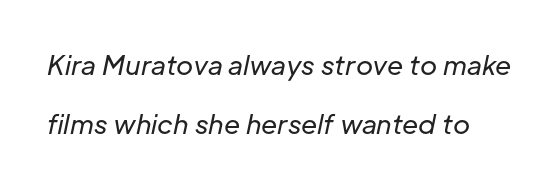
The image shows 26 px text type, italic (leaning right); set loose line spacing (2.26x), normal letter spacing, not underlined.
